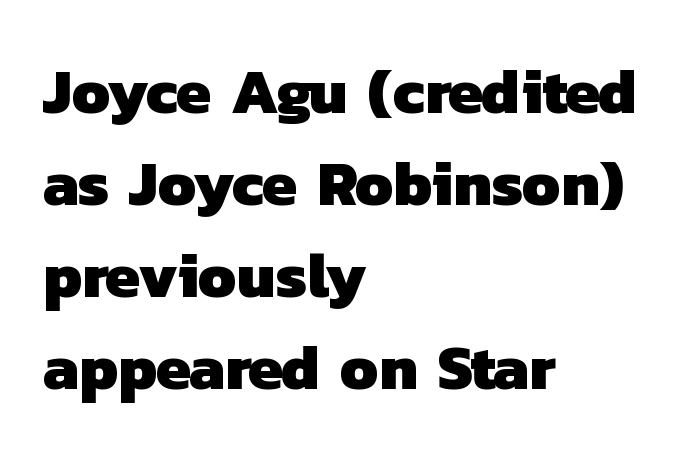
Weight: bold. Think of a printed novel: that variable character pitch is what you see here. The area under the type is left untouched. The rag falls on the right side of this text block.
